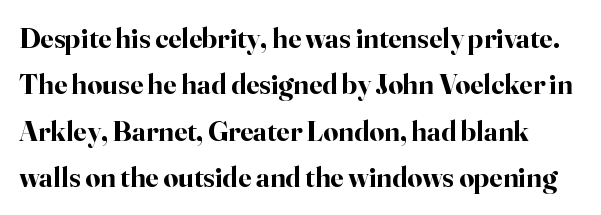
The image shows 29 px bold serif type, upright; set normal line spacing (1.6x), normal letter spacing, not underlined; high stroke contrast and a small x-height.
